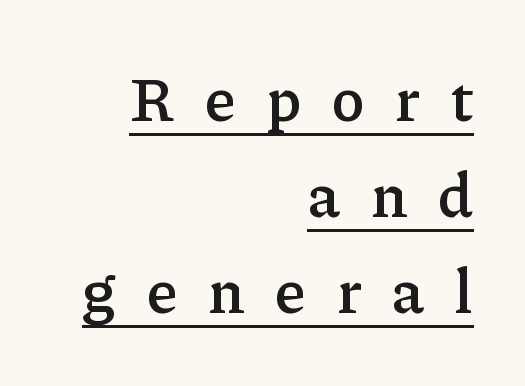
The image shows 62 px semibold serif type, upright; set right-aligned, normal line spacing (1.55x), unusually wide letter spacing (+0.5 em), underlined; low stroke contrast and a medium x-height.
